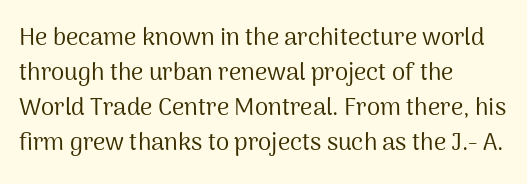
{"italic": "no", "bold": "no", "underline": "no", "align": "left", "line_spacing": "normal", "line_spacing_ratio": 1.46, "letter_spacing": "normal", "letter_spacing_em": 0.0, "glyph_px": 24}
